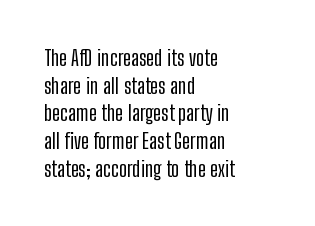
{"italic": "no", "underline": "no", "align": "left", "line_spacing": "normal", "line_spacing_ratio": 1.26, "letter_spacing": "normal", "letter_spacing_em": 0.0, "glyph_px": 22}
